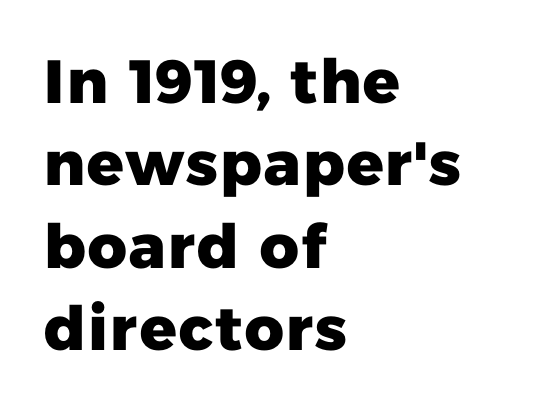
Q: Is the text bold? A: Yes.
Q: Is the typeface a serif or a sans-serif typeface? A: Sans-serif.
Q: Is the text underlined? A: No.
Q: How is the paragraph aligned? A: Left-aligned.
Q: Is the spacing between letters normal or unusually wide? A: Normal.
Q: Is the spacing between lines tight, normal or loose? A: Normal.
Q: Width (condensed, normal, or wide)? A: Normal.
Q: Stroke contrast? A: Low.
Q: x-height? A: Medium.
Q: Monospaced? A: No.
